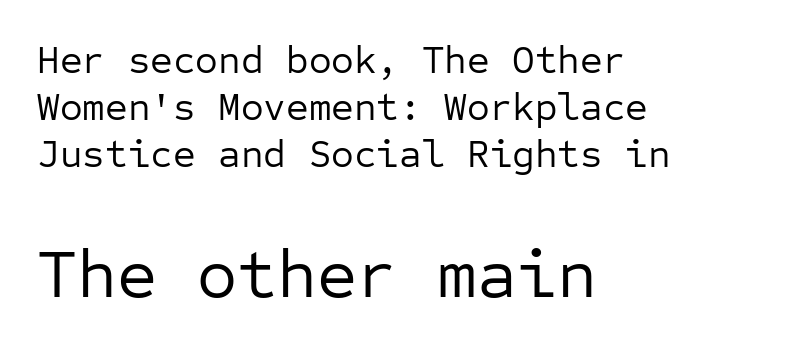
Q: Is the text bold? A: No.
Q: Is the text italic (slanted)? A: No, it is upright.
Q: Is the typeface a serif or a sans-serif typeface? A: Sans-serif.
Q: Is the text underlined? A: No.
Q: How is the paragraph aligned? A: Left-aligned.
Q: Is the spacing between letters normal or unusually wide? A: Normal.
Q: Which block of text is set in a larger size, the first (top) or the second (bottom)? A: The second (bottom) one.
Q: Width (condensed, normal, or wide)? A: Normal.
Q: Stroke contrast? A: Low.
Q: x-height? A: Medium.
Q: Monospaced? A: Yes.
